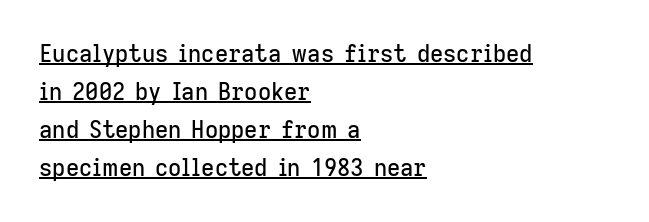
Decoration check: the copy is underlined. Evenly set lines give the paragraph a standard silhouette. Look at the tracking — it's just the regular setting, nothing added. Teacher's note: observe the even left margin — that is flush-left alignment. The axis of the letterforms is exactly vertical.
